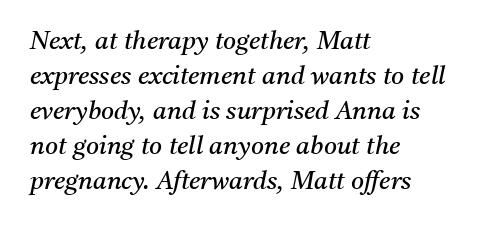
The image shows 25 px text type, italic (leaning right); set left-aligned, normal line spacing (1.4x), normal letter spacing, not underlined.
